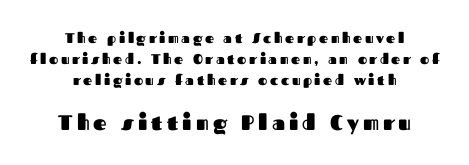
Q: Is the text bold? A: Yes.
Q: Is the text italic (slanted)? A: No, it is upright.
Q: Is the text underlined? A: No.
Q: How is the paragraph aligned? A: Centered.
Q: Is the spacing between lines tight, normal or loose? A: Normal.
Q: Which block of text is set in a larger size, the first (top) or the second (bottom)? A: The second (bottom) one.
